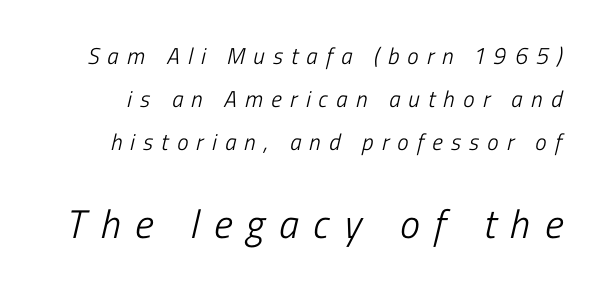
Q: Is the text bold? A: No.
Q: Is the typeface a serif or a sans-serif typeface? A: Sans-serif.
Q: Is the text underlined? A: No.
Q: Is the spacing between letters normal or unusually wide? A: Unusually wide.
Q: Which block of text is set in a larger size, the first (top) or the second (bottom)? A: The second (bottom) one.
Q: Width (condensed, normal, or wide)? A: Condensed.
Q: Stroke contrast? A: Low.
Q: x-height? A: Medium.
Q: Monospaced? A: No.
